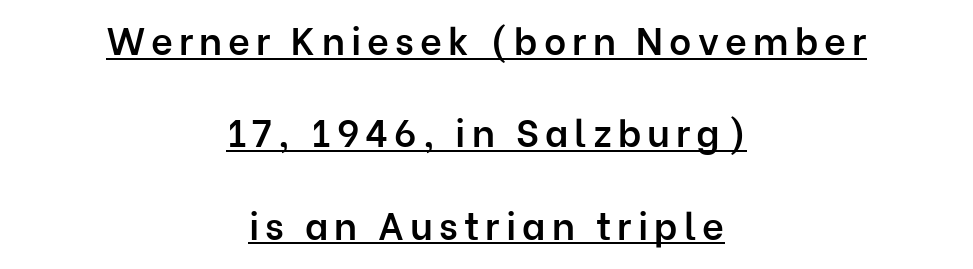
The image shows 38 px semibold sans-serif type, upright; set centered, loose line spacing (2.43x), underlined; low stroke contrast and a medium x-height.
